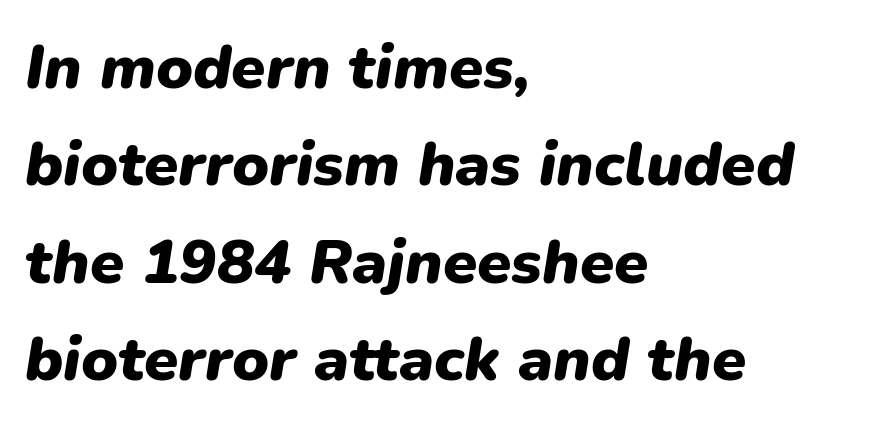
{"italic": "yes", "lean": "right", "slant_degrees": 9, "bold": "yes", "weight": "heavy", "width": "normal", "stroke_contrast": "low", "x_height": "medium", "monospaced": "no", "underline": "no", "align": "left", "line_spacing": "normal", "line_spacing_ratio": 1.57, "letter_spacing": "normal", "letter_spacing_em": 0.0, "glyph_px": 62}
